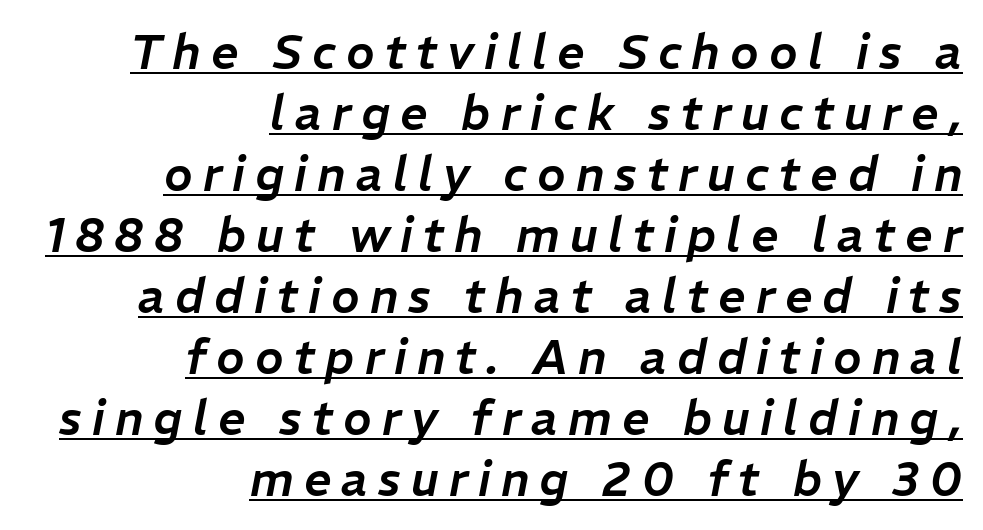
Q: Is the text italic (slanted)? A: Yes, it leans right by about 11 degrees.
Q: Is the text underlined? A: Yes.
Q: How is the paragraph aligned? A: Right-aligned.
Q: Is the spacing between letters normal or unusually wide? A: Unusually wide.
Q: Is the spacing between lines tight, normal or loose? A: Normal.
Q: Width (condensed, normal, or wide)? A: Normal.
Q: Stroke contrast? A: Low.
Q: x-height? A: Medium.
Q: Monospaced? A: No.
